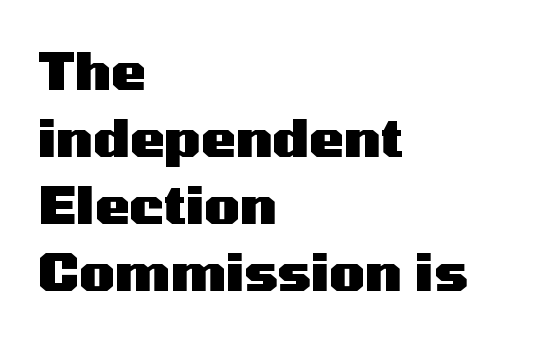
The image shows 52 px heavy, wide sans-serif type, upright; set left-aligned, normal line spacing (1.29x), normal letter spacing, not underlined; medium stroke contrast and a medium x-height.
